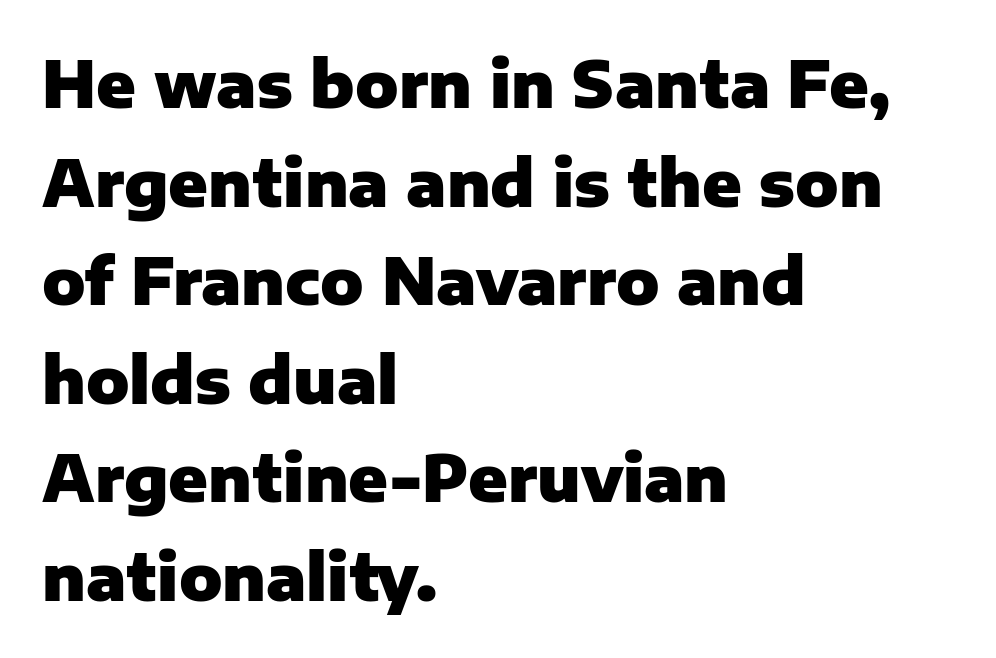
Q: Is the text bold? A: Yes.
Q: Is the text italic (slanted)? A: No, it is upright.
Q: Is the typeface a serif or a sans-serif typeface? A: Sans-serif.
Q: Is the text underlined? A: No.
Q: How is the paragraph aligned? A: Left-aligned.
Q: Is the spacing between letters normal or unusually wide? A: Normal.
Q: Is the spacing between lines tight, normal or loose? A: Normal.
Q: Width (condensed, normal, or wide)? A: Normal.
Q: Stroke contrast? A: Low.
Q: x-height? A: Medium.
Q: Monospaced? A: No.
